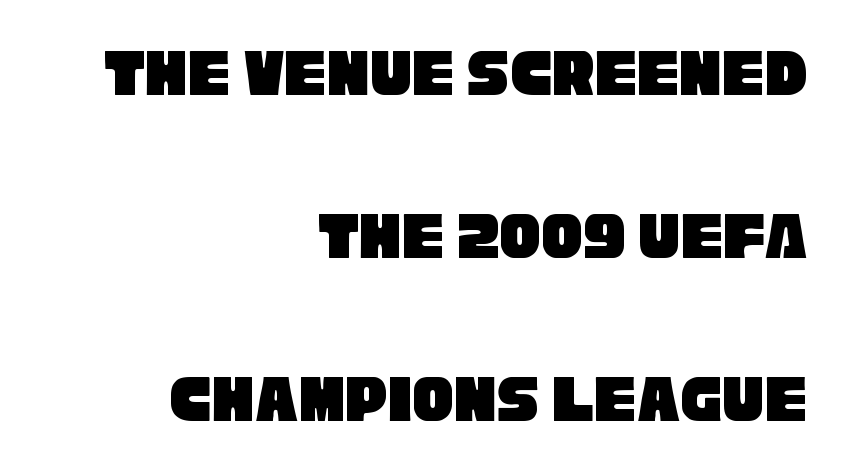
Q: Is the typeface a serif or a sans-serif typeface? A: Sans-serif.
Q: Is the text underlined? A: No.
Q: How is the paragraph aligned? A: Right-aligned.
Q: Is the spacing between letters normal or unusually wide? A: Normal.
Q: Is the spacing between lines tight, normal or loose? A: Loose.
Q: Width (condensed, normal, or wide)? A: Condensed.
Q: Stroke contrast? A: Low.
Q: x-height? A: Large.
Q: Monospaced? A: No.
